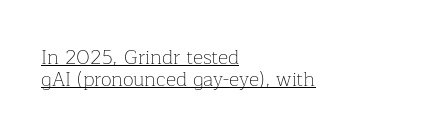
{"italic": "no", "bold": "no", "underline": "yes", "align": "left", "line_spacing": "tight", "line_spacing_ratio": 1.08, "letter_spacing": "normal", "letter_spacing_em": 0.0, "glyph_px": 20}
